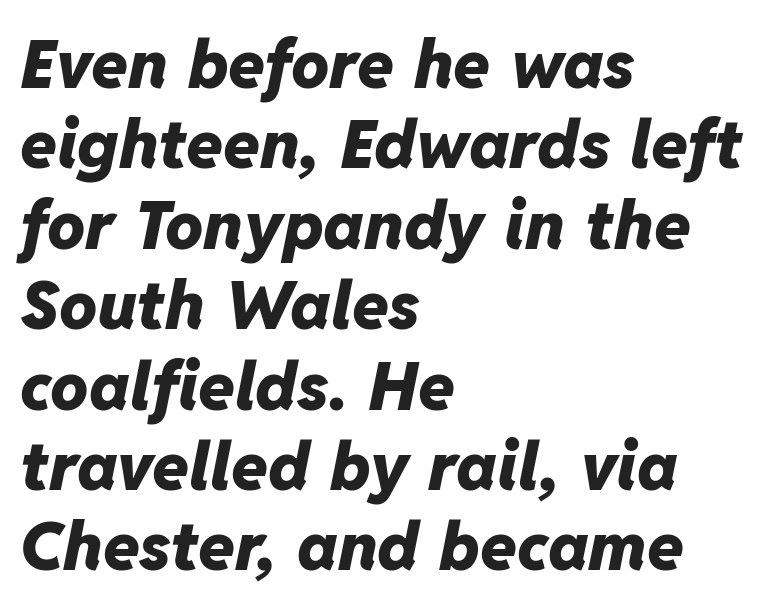
The image shows 67 px heavy type, italic (leaning right); set left-aligned, line spacing 1.2x, normal letter spacing, not underlined; low stroke contrast and a medium x-height.
